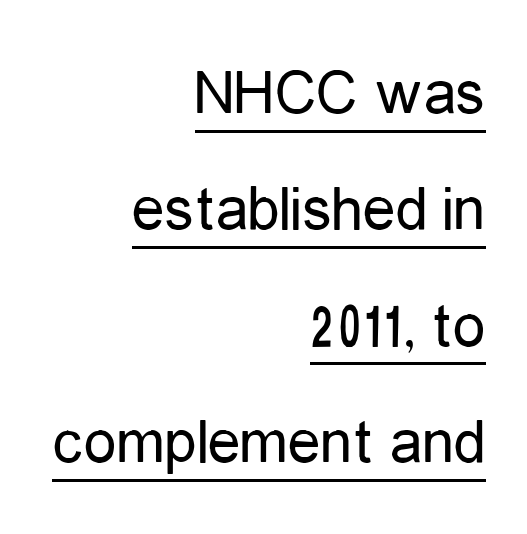
{"serif": "no", "italic": "no", "bold": "no", "weight": "regular", "width": "condensed", "stroke_contrast": "low", "x_height": "medium", "monospaced": "no", "underline": "yes", "align": "right", "line_spacing_ratio": 1.79, "letter_spacing": "normal", "letter_spacing_em": 0.0, "glyph_px": 65}
